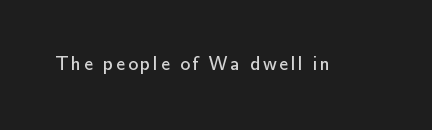
The type sits square on the baseline with zero lean. The strip under each line holds only bare page. Is the stroke heavy? The answer is a plain regular-or-lighter.
